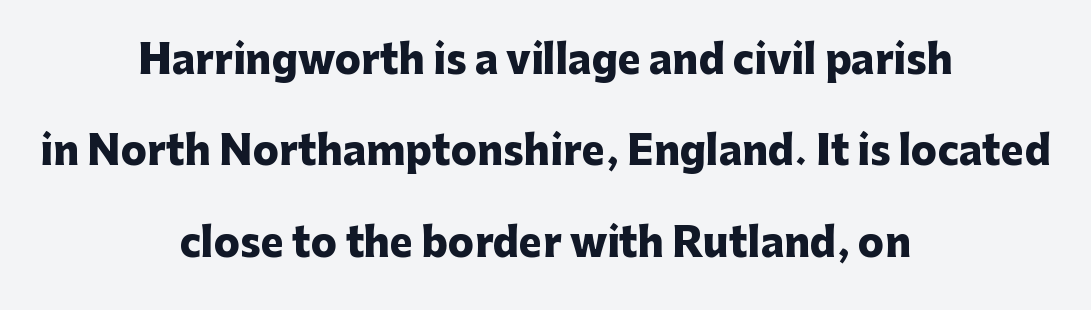
The image shows 39 px heavy sans-serif type, upright; set centered, loose line spacing (2.34x), normal letter spacing, not underlined; low stroke contrast and a medium x-height.
